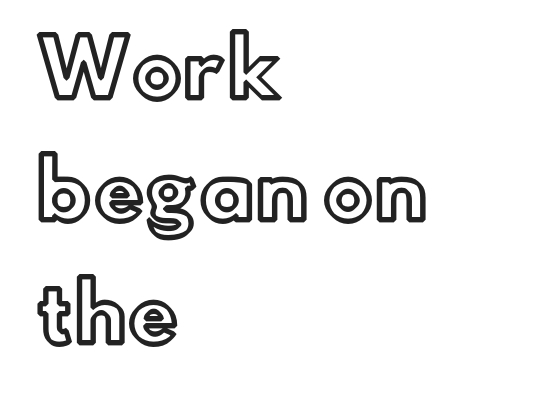
The image shows 77 px text type, upright; set left-aligned, normal line spacing (1.59x), normal letter spacing, not underlined; a small x-height.
